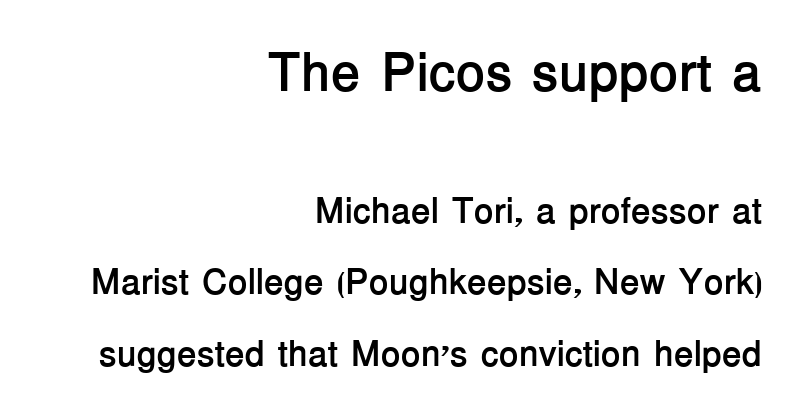
{"serif": "no", "italic": "no", "bold": "yes", "weight": "semibold", "width": "normal", "stroke_contrast": "low", "x_height": "medium", "monospaced": "no", "underline": "no", "align": "right", "line_spacing": "loose", "line_spacing_ratio": 1.98, "letter_spacing": "normal", "letter_spacing_em": 0.0, "larger_block": "first", "size_ratio": 1.5, "glyph_px": 54}
